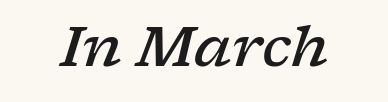
{"serif": "yes", "italic": "yes", "lean": "right", "slant_degrees": 17, "bold": "semi", "weight": "semibold", "width": "wide", "stroke_contrast": "low", "x_height": "medium", "monospaced": "no", "underline": "no", "letter_spacing": "normal", "letter_spacing_em": 0.0, "glyph_px": 55}
